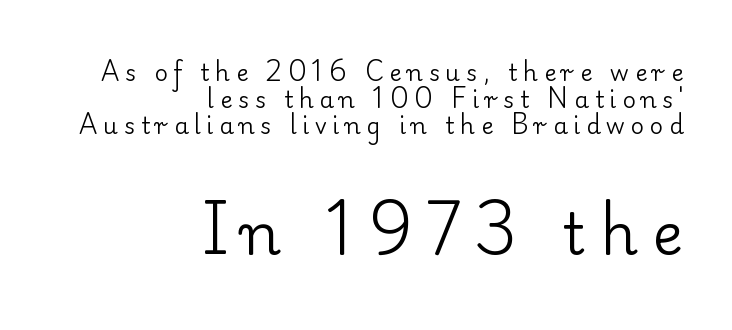
The image shows 58 px regular-weight serif type, upright; set right-aligned, line spacing 1.16x, unusually wide letter spacing (+0.25 em), not underlined; the second (bottom) block is 2.52x larger; low stroke contrast and a small x-height.
